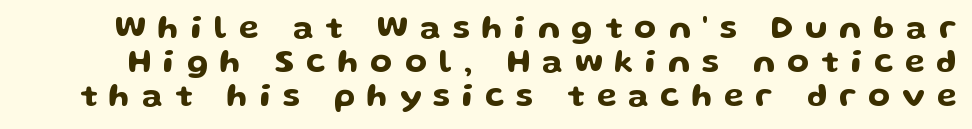
{"serif": "no", "italic": "no", "width": "wide", "stroke_contrast": "low", "x_height": "medium", "monospaced": "no", "underline": "no", "line_spacing": "tight", "line_spacing_ratio": 1.06, "letter_spacing": "wide", "letter_spacing_em": 0.37, "glyph_px": 32}
